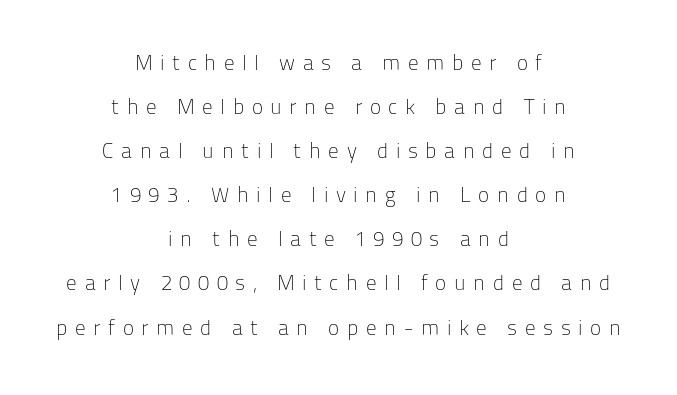
The lines in this sample share a center point and differ in where they start and stop. The area under the type is left untouched. The letters look calm and open, with moderate or lighter stems. You could only call the tracking loose — the letters float apart.
